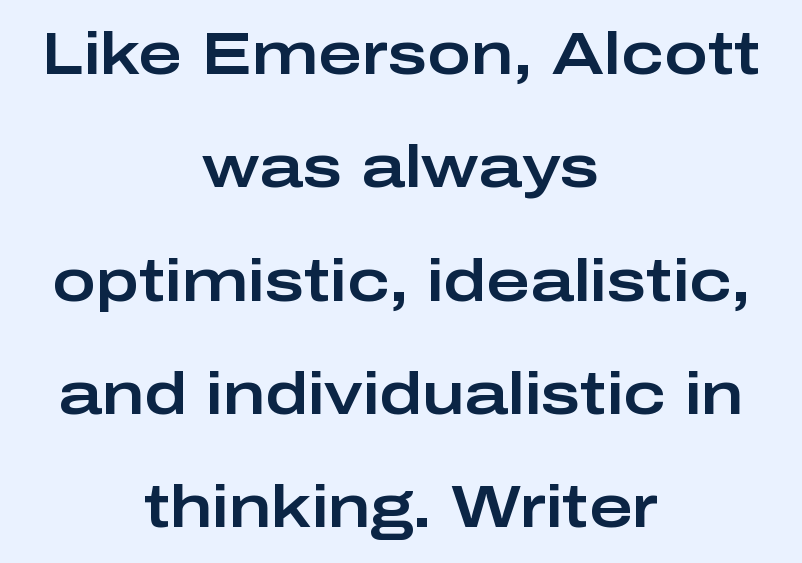
{"serif": "no", "italic": "no", "width": "wide", "stroke_contrast": "low", "x_height": "medium", "monospaced": "no", "underline": "no", "align": "center", "line_spacing": "loose", "line_spacing_ratio": 1.92, "letter_spacing": "normal", "letter_spacing_em": 0.0, "glyph_px": 59}
